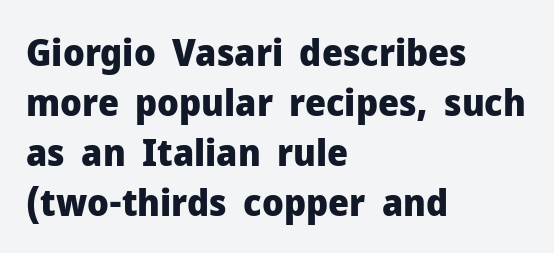
Is this a sans? Yes — the strokes have no serifs. Caption: bold face, heavy strokes. Characters follow at the spacing the type designer built in. Does the lettering tilt? It doesn't — this is upright. Glance below the letters and you will spot only blank space.
